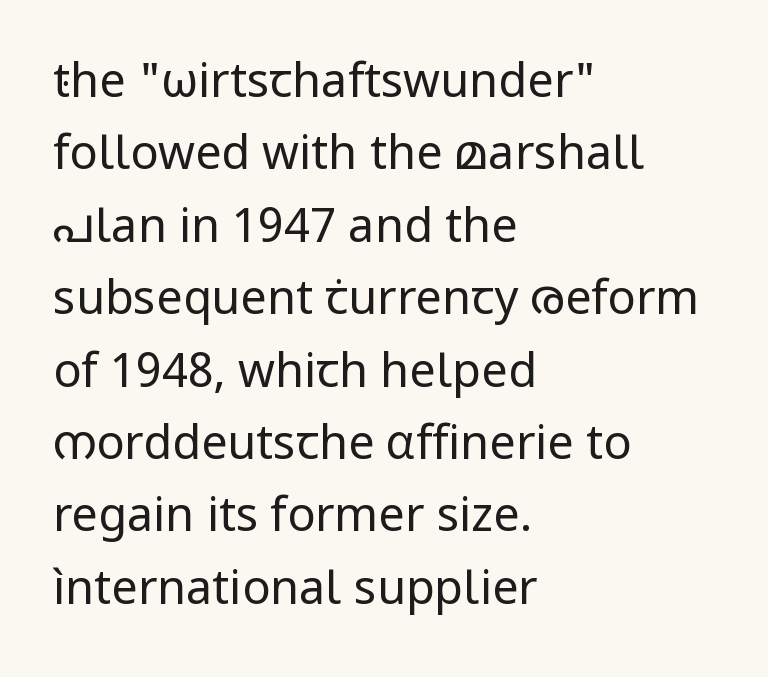
The image shows 47 px regular-weight sans-serif type, upright; set left-aligned, normal line spacing (1.54x), normal letter spacing, not underlined; low stroke contrast and a medium x-height.
